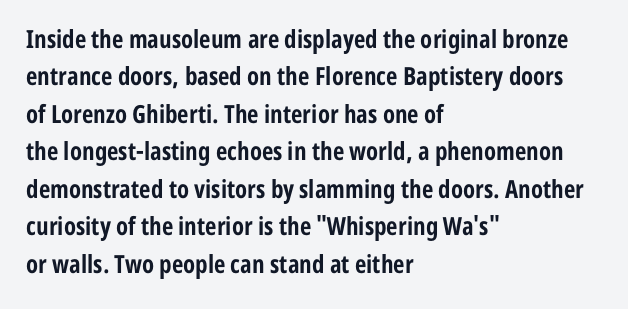
The image shows 25 px bold type, upright; set left-aligned, normal line spacing (1.5x), normal letter spacing, not underlined.
